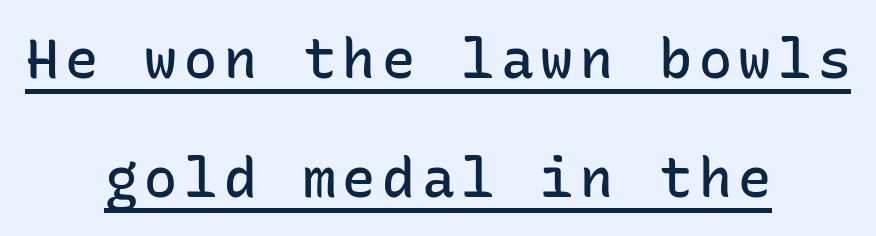
{"serif": "no", "italic": "no", "bold": "semi", "weight": "semibold", "width": "normal", "stroke_contrast": "low", "x_height": "medium", "monospaced": "yes", "underline": "yes", "align": "center", "line_spacing": "loose", "line_spacing_ratio": 2.16, "glyph_px": 55}
